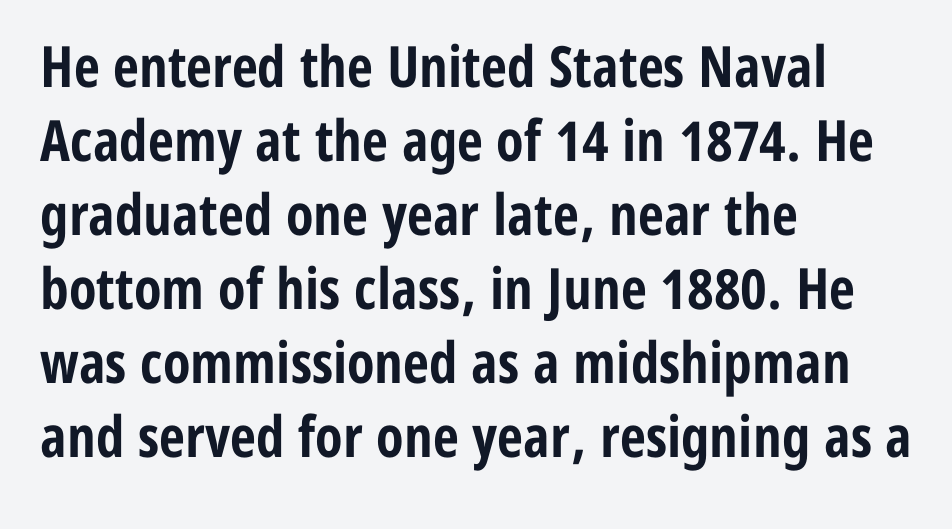
{"serif": "no", "italic": "no", "bold": "yes", "weight": "bold", "width": "condensed", "stroke_contrast": "low", "x_height": "medium", "monospaced": "no", "underline": "no", "align": "left", "line_spacing": "normal", "line_spacing_ratio": 1.3, "letter_spacing": "normal", "letter_spacing_em": 0.0, "glyph_px": 57}
